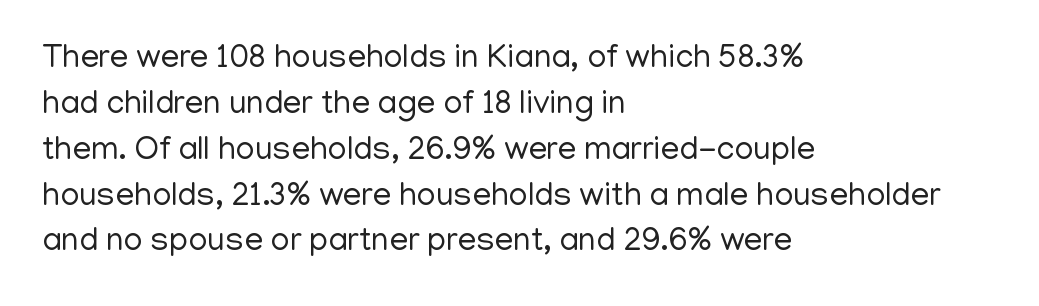
{"serif": "no", "italic": "no", "bold": "no", "weight": "regular", "width": "normal", "stroke_contrast": "low", "x_height": "medium", "monospaced": "no", "underline": "no", "align": "left", "line_spacing": "normal", "line_spacing_ratio": 1.39, "letter_spacing": "normal", "letter_spacing_em": 0.0, "glyph_px": 33}
